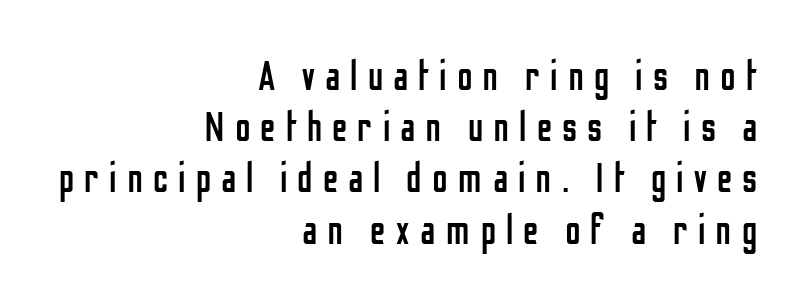
Only glyphs here, with clear space below each row. Proportional: the letters do not fall into vertical columns. The specimen reads as upright at a glance. You could only call the tracking loose — the letters float apart. Serifs: no, the terminals of the letterforms are clean.
